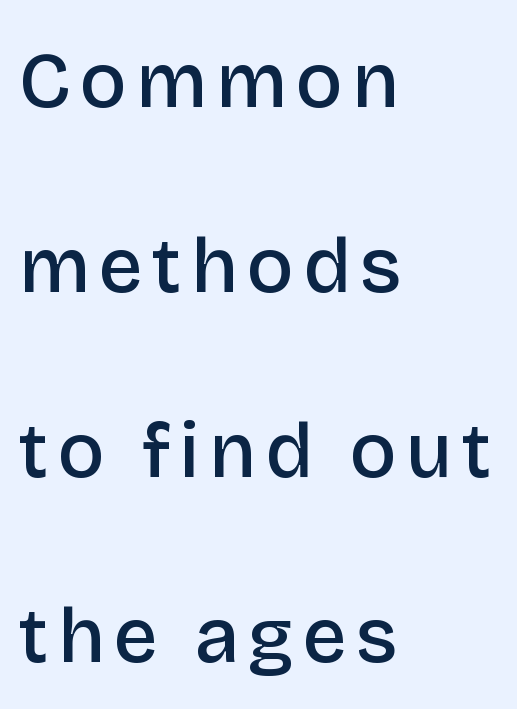
{"serif": "no", "italic": "no", "bold": "semi", "weight": "semibold", "width": "normal", "stroke_contrast": "low", "x_height": "large", "monospaced": "no", "underline": "no", "align": "left", "line_spacing": "loose", "line_spacing_ratio": 2.37, "glyph_px": 78}
